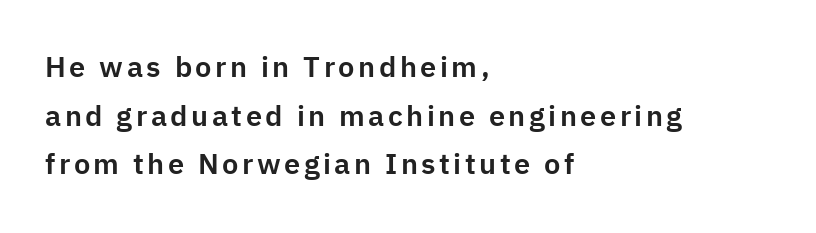
Q: Is the text italic (slanted)? A: No, it is upright.
Q: Is the typeface a serif or a sans-serif typeface? A: Sans-serif.
Q: Is the text underlined? A: No.
Q: How is the paragraph aligned? A: Left-aligned.
Q: Is the spacing between lines tight, normal or loose? A: Normal.
Q: Width (condensed, normal, or wide)? A: Normal.
Q: Stroke contrast? A: Low.
Q: x-height? A: Medium.
Q: Monospaced? A: No.
